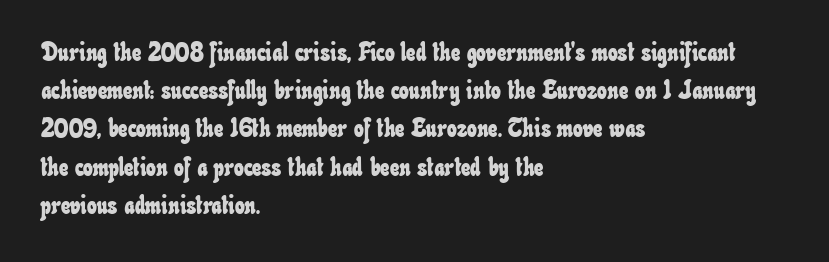
Q: Is the text underlined? A: No.
Q: How is the paragraph aligned? A: Left-aligned.
Q: Is the spacing between letters normal or unusually wide? A: Normal.
Q: Is the spacing between lines tight, normal or loose? A: Normal.
